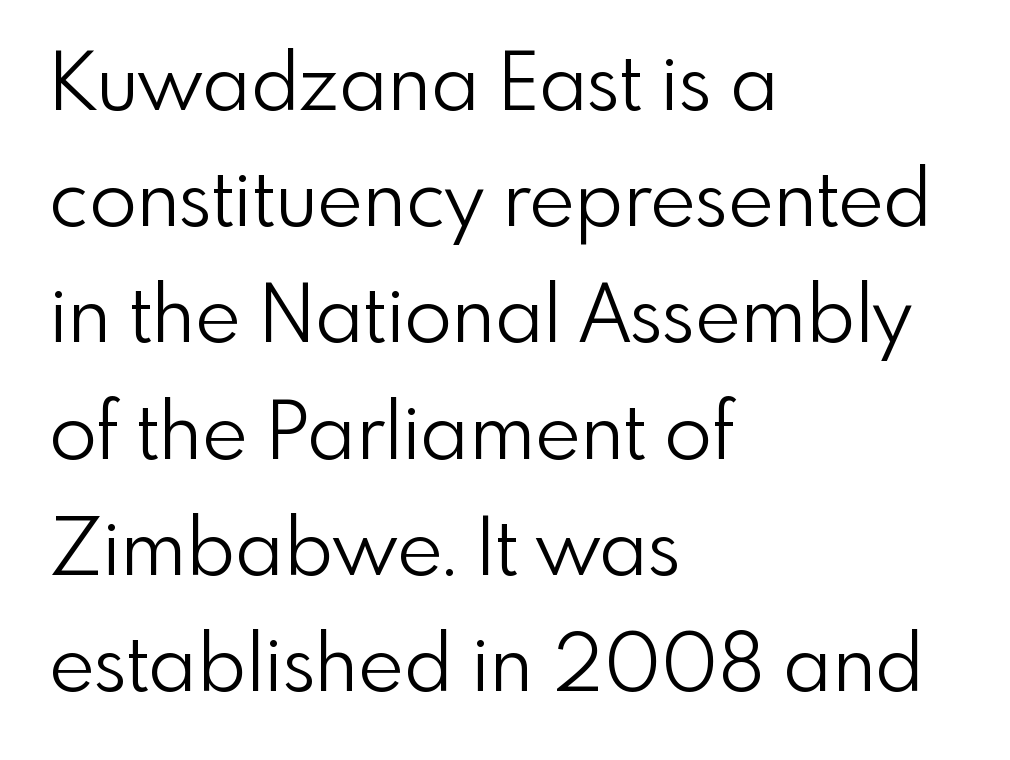
{"serif": "no", "italic": "no", "bold": "no", "weight": "light", "width": "normal", "x_height": "small", "monospaced": "no", "underline": "no", "align": "left", "line_spacing": "normal", "line_spacing_ratio": 1.49, "letter_spacing": "normal", "letter_spacing_em": 0.0, "glyph_px": 78}
